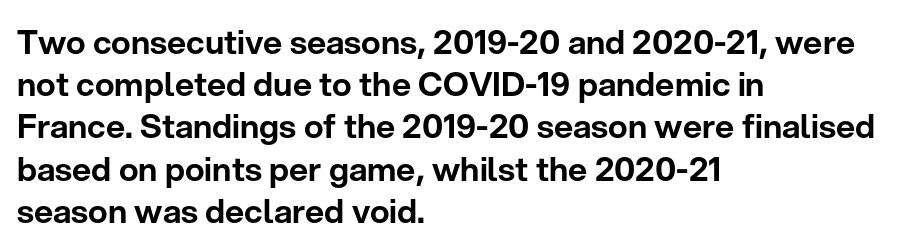
Q: Is the text italic (slanted)? A: No, it is upright.
Q: Is the typeface a serif or a sans-serif typeface? A: Sans-serif.
Q: Is the text underlined? A: No.
Q: How is the paragraph aligned? A: Left-aligned.
Q: Is the spacing between letters normal or unusually wide? A: Normal.
Q: Is the spacing between lines tight, normal or loose? A: Normal.
Q: Width (condensed, normal, or wide)? A: Normal.
Q: Stroke contrast? A: Low.
Q: x-height? A: Medium.
Q: Monospaced? A: No.
